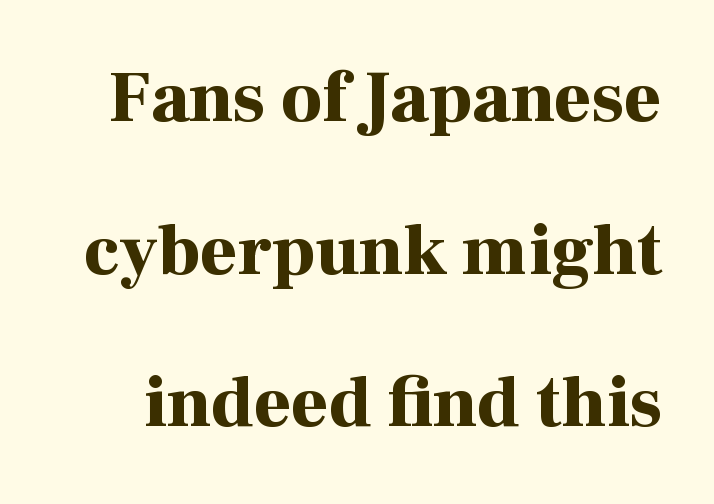
On the weight axis this lands at bold, roughly 700. Character widths vary here, with narrow letters taking less room than wide ones. The glyphs in this specimen are seriffed. It's the straight-up-and-down kind of type.
